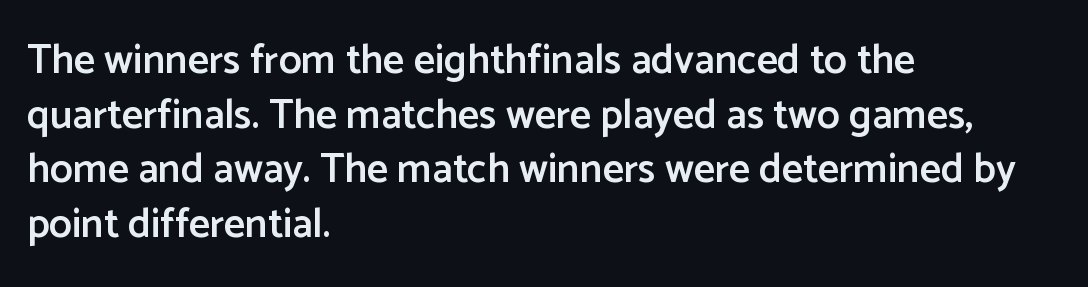
Each letter keeps its own natural width here, so spacing adapts to shape. Rows of type keep a routine distance in the vertical direction. This rendering employs a face without finishing strokes, i.e., a sans-serif. Default kerning and tracking; the words read as compact shapes.
